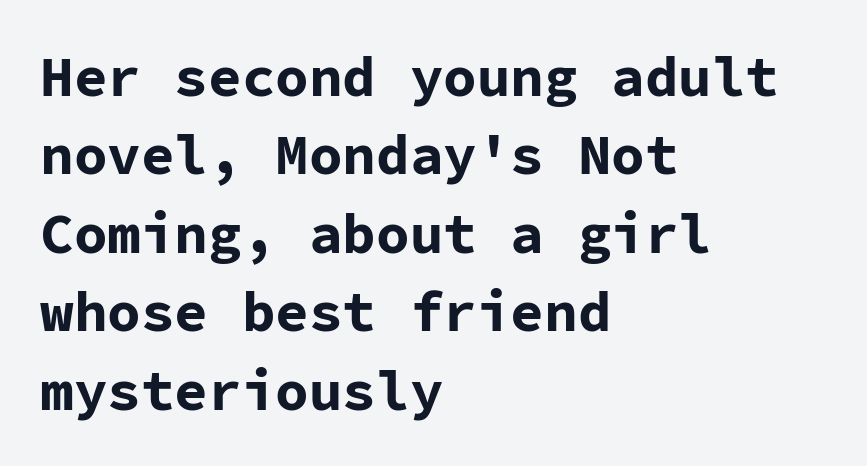
Q: Is the text bold? A: Yes.
Q: Is the text italic (slanted)? A: No, it is upright.
Q: Is the typeface a serif or a sans-serif typeface? A: Sans-serif.
Q: Is the text underlined? A: No.
Q: How is the paragraph aligned? A: Left-aligned.
Q: Is the spacing between letters normal or unusually wide? A: Normal.
Q: Is the spacing between lines tight, normal or loose? A: Normal.
Q: Width (condensed, normal, or wide)? A: Normal.
Q: Stroke contrast? A: Low.
Q: x-height? A: Medium.
Q: Monospaced? A: Yes.
